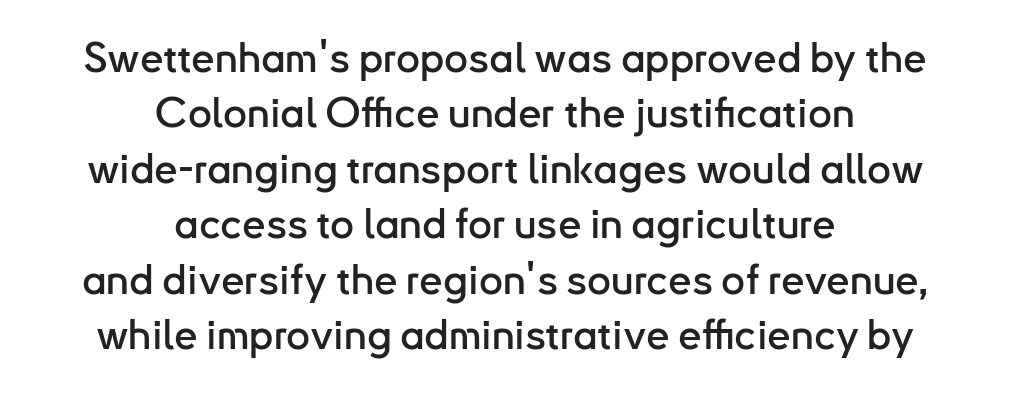
Q: Is the text italic (slanted)? A: No, it is upright.
Q: Is the typeface a serif or a sans-serif typeface? A: Sans-serif.
Q: Is the text underlined? A: No.
Q: How is the paragraph aligned? A: Centered.
Q: Is the spacing between letters normal or unusually wide? A: Normal.
Q: Is the spacing between lines tight, normal or loose? A: Normal.
Q: Width (condensed, normal, or wide)? A: Normal.
Q: Stroke contrast? A: Low.
Q: x-height? A: Small.
Q: Monospaced? A: No.
